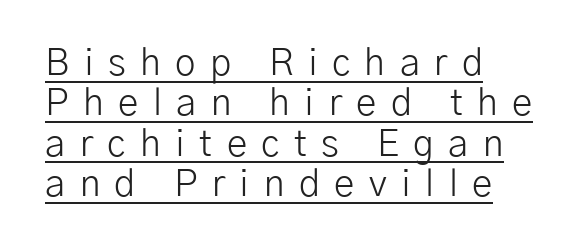
These lines are set flush left with a ragged right edge. The type sits square on the baseline with zero lean. To sum up the face: it is a sans, with no serifs. Tightly led — the rows are bunched. The letterforms stand isolated, each surrounded by extra space.
